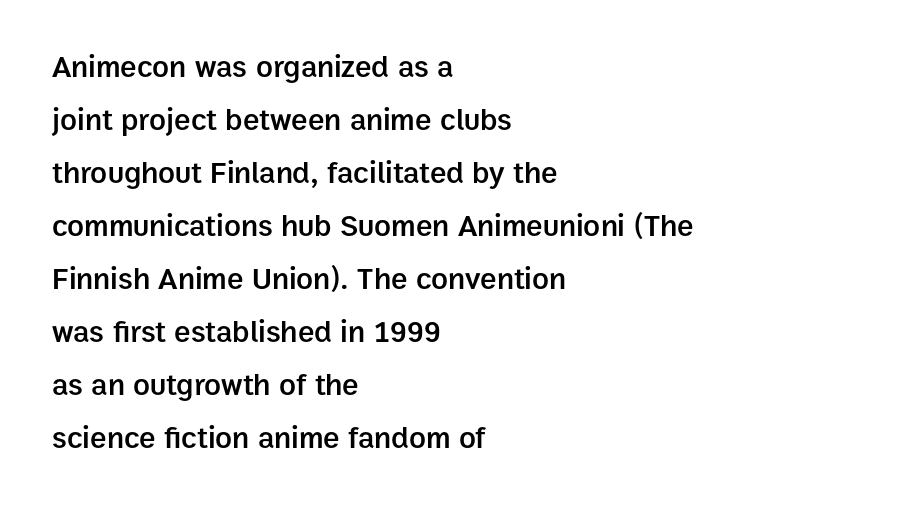
The image shows 31 px semibold sans-serif type, upright; set left-aligned, line spacing 1.71x, normal letter spacing, not underlined; low stroke contrast and a medium x-height.
